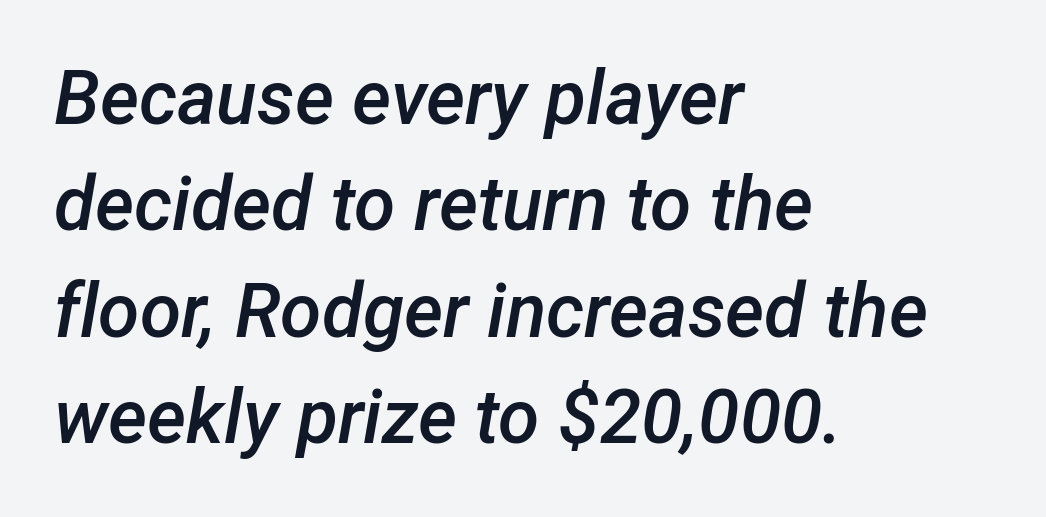
Vertical spacing — default. A fair bit of extra ink — the face is semibold, not bold. These lines stack with their left ends in a neat column. The foot of each line stays bare and open. The letters advance in unequal steps, a hallmark of proportional type.
